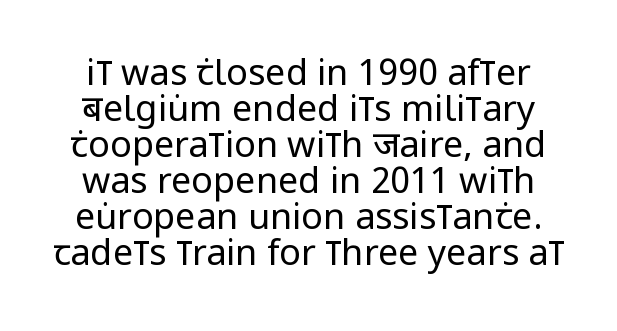
Q: Is the text bold? A: No.
Q: Is the text italic (slanted)? A: No, it is upright.
Q: Is the typeface a serif or a sans-serif typeface? A: Sans-serif.
Q: Is the text underlined? A: No.
Q: Is the spacing between letters normal or unusually wide? A: Normal.
Q: Is the spacing between lines tight, normal or loose? A: Tight.
Q: Width (condensed, normal, or wide)? A: Condensed.
Q: Stroke contrast? A: Low.
Q: x-height? A: Large.
Q: Monospaced? A: No.
